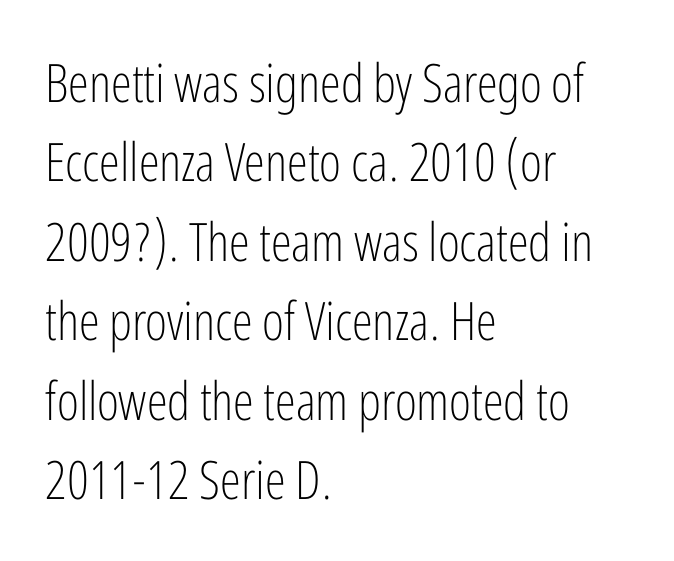
Character widths vary here, with narrow letters taking less room than wide ones. This sample uses an upright cut, with every glyph sitting square on the baseline. Grotesque or geometric, the face here clearly has no serifs. The lines are quadded left. Just letters on the line, the space beneath them empty.
